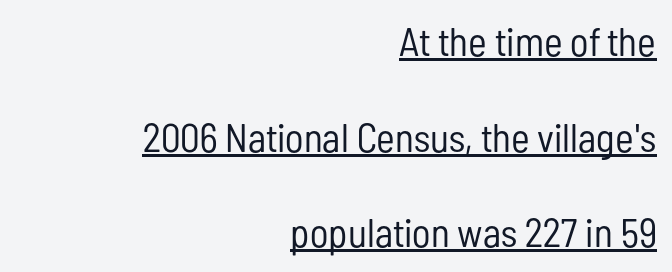
The passage shown stacks its lines with a broad gap. Standard letterfit; no display-style spreading of the glyphs. Typographically, this falls in the sans-serif category. The lettering is marked with a stroke running underneath it. Spacing verdict: proportional, widths tailored to each character. Italic? Not at all — the glyphs are vertical.
